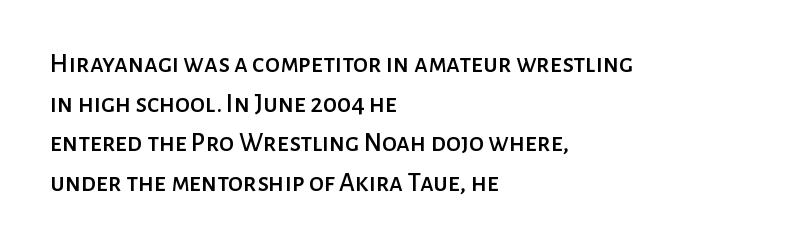
The image shows 27 px text type, upright; set left-aligned, normal line spacing (1.47x), normal letter spacing, not underlined.
